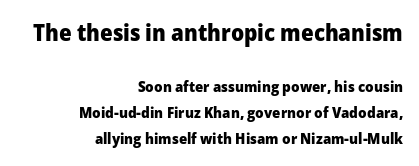
Notice how the stems are strictly vertical — no italics here. Larger block? The one above; the one below is distinctly smaller. Each row of text sits above clean, open space. Line endings align vertically; line beginnings do not. Compared with typical body copy, the letter spacing here is the same.
